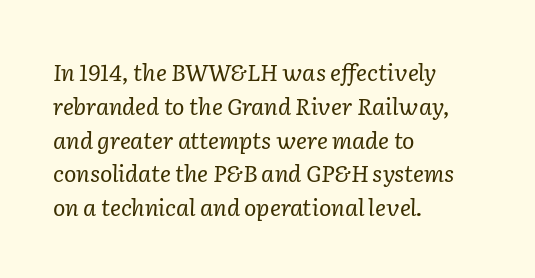
{"italic": "yes", "lean": "right", "slant_degrees": 2, "bold": "no", "underline": "no", "align": "left", "line_spacing": "normal", "line_spacing_ratio": 1.47, "letter_spacing": "normal", "letter_spacing_em": 0.0, "glyph_px": 23}
